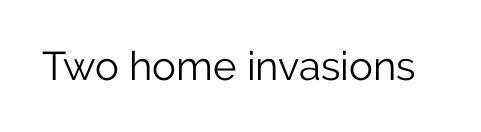
Do the characters align in a grid? No, the font is proportional. The letterforms sit shoulder to shoulder at normal distance. The typeface chosen for these lines omits serifs. Check the space under the baseline: it is left empty. Vertical stems look standard width or narrower in stroke. Designer's note — italics off, roman on.
